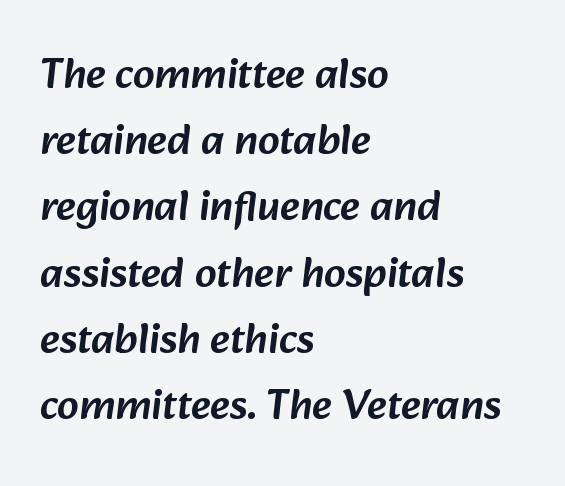
{"serif": "no", "width": "normal", "stroke_contrast": "low", "x_height": "medium", "monospaced": "no", "underline": "no", "align": "left", "line_spacing": "normal", "line_spacing_ratio": 1.54, "letter_spacing": "normal", "letter_spacing_em": 0.0, "glyph_px": 43}
